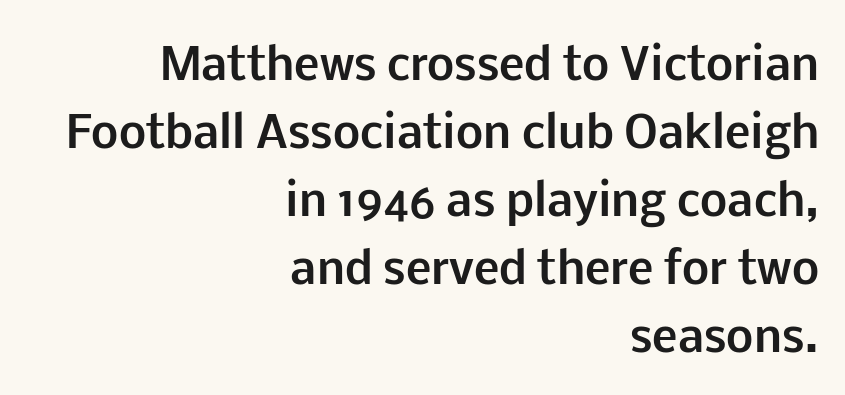
Style check: upright. The rendering keeps characters at their native spacing. Horizontal alignment here is rightward, an uncommon choice for prose. Each glyph is drawn with heavy, bold strokes.
